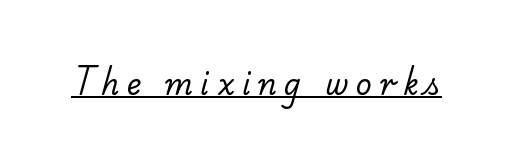
The image shows 28 px regular-weight type; set unusually wide letter spacing (+0.27 em), underlined; low stroke contrast and a small x-height.
